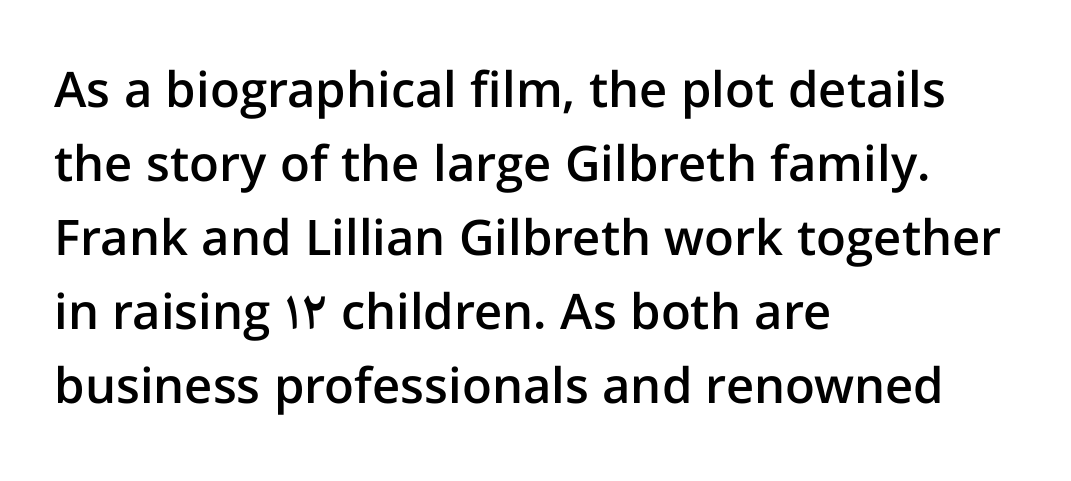
The image shows 49 px semibold sans-serif type, upright; set left-aligned, normal line spacing (1.51x), normal letter spacing, not underlined; low stroke contrast and a medium x-height.
